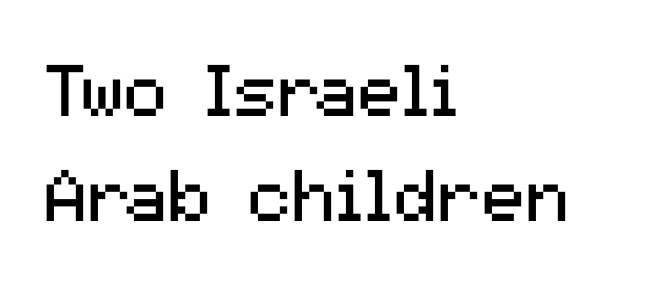
Q: Is the text bold? A: No.
Q: Is the text italic (slanted)? A: No, it is upright.
Q: Is the typeface a serif or a sans-serif typeface? A: Sans-serif.
Q: Is the text underlined? A: No.
Q: How is the paragraph aligned? A: Left-aligned.
Q: Is the spacing between letters normal or unusually wide? A: Normal.
Q: Is the spacing between lines tight, normal or loose? A: Normal.
Q: Width (condensed, normal, or wide)? A: Normal.
Q: Stroke contrast? A: Medium.
Q: x-height? A: Medium.
Q: Monospaced? A: No.
